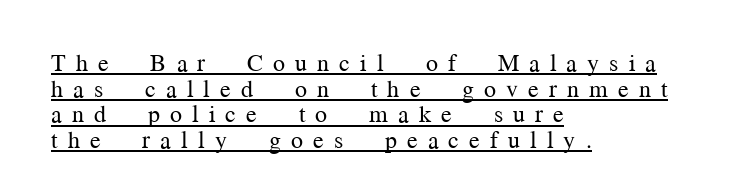
Bold? No — there's no thickening of the strokes. The setting favours the left margin, as ordinary paragraphs usually do. A typesetter would call this heavily tracked-out type. Descenders here cross a horizontal rule under the line. The space between consecutive lines is stingy. No italicization has been applied; the sample stays upright.
